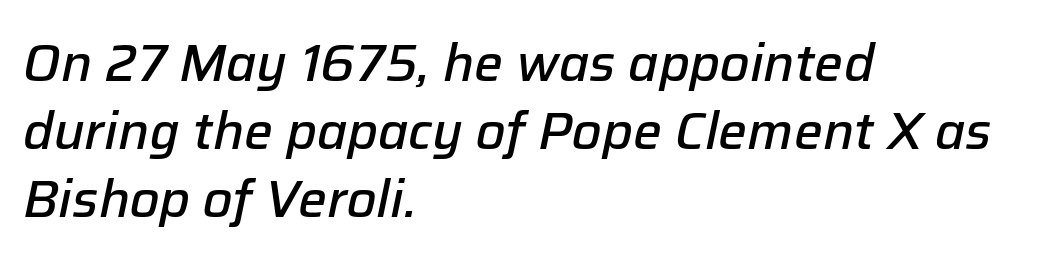
{"italic": "yes", "lean": "right", "slant_degrees": 12, "bold": "semi", "weight": "semibold", "width": "normal", "stroke_contrast": "low", "x_height": "medium", "monospaced": "no", "underline": "no", "align": "left", "line_spacing": "normal", "line_spacing_ratio": 1.33, "letter_spacing": "normal", "letter_spacing_em": 0.0, "glyph_px": 51}
